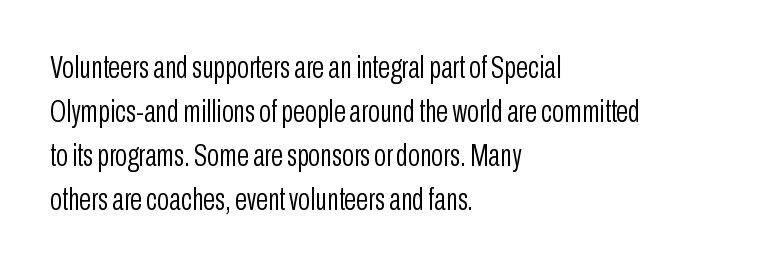
{"serif": "no", "italic": "no", "bold": "no", "weight": "light", "width": "condensed", "stroke_contrast": "low", "x_height": "medium", "monospaced": "no", "underline": "no", "align": "left", "line_spacing": "normal", "line_spacing_ratio": 1.42, "letter_spacing": "normal", "letter_spacing_em": 0.0, "glyph_px": 31}
